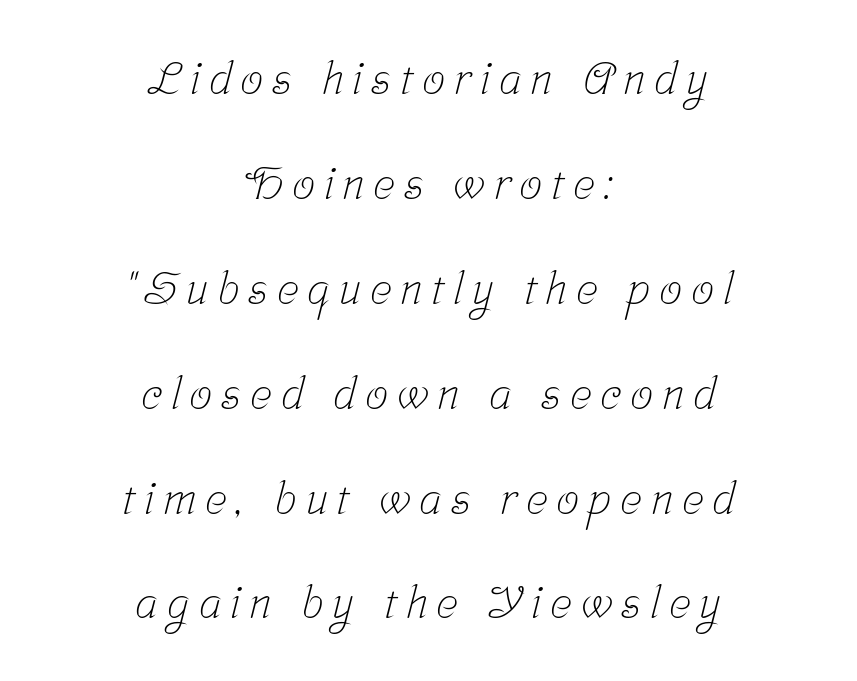
The image shows 46 px light, condensed serif type; set centered, loose line spacing (2.28x), not underlined; low stroke contrast and a medium x-height.
